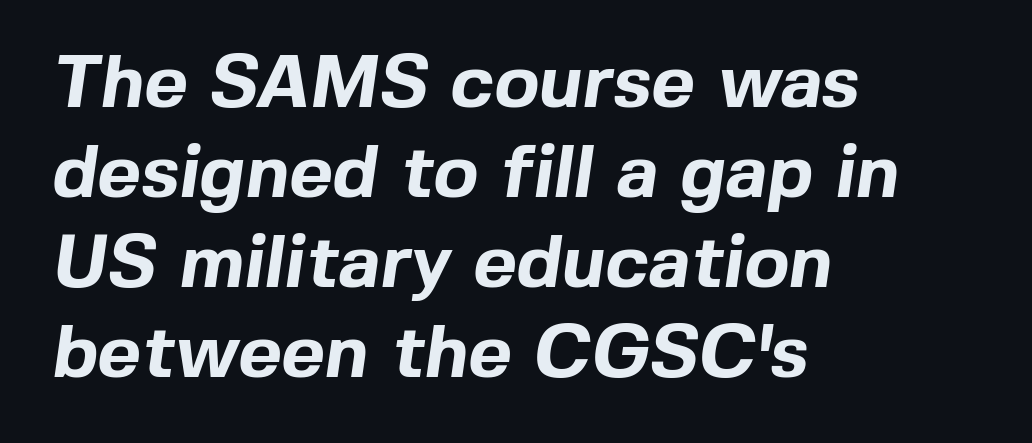
The passage shown is typeset with a sans-serif family. Each glyph is drawn with heavy, bold strokes. This sample has the flowing, uneven cadence of proportional lettering. The text block is weighted toward the left margin, trailing off unevenly rightward. A clean baseline with only descenders dipping below it.
